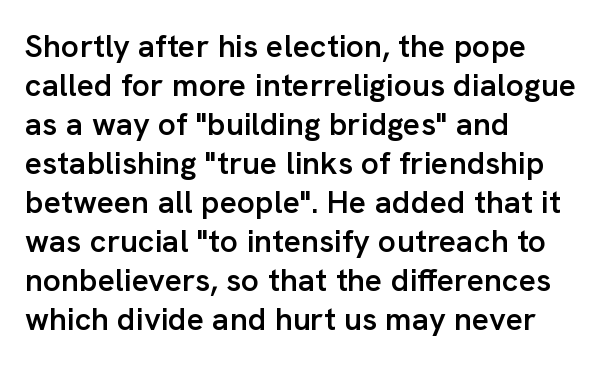
{"serif": "no", "italic": "no", "bold": "semi", "weight": "semibold", "width": "normal", "stroke_contrast": "low", "x_height": "medium", "monospaced": "no", "underline": "no", "align": "left", "line_spacing_ratio": 1.22, "letter_spacing": "normal", "letter_spacing_em": 0.0, "glyph_px": 32}
